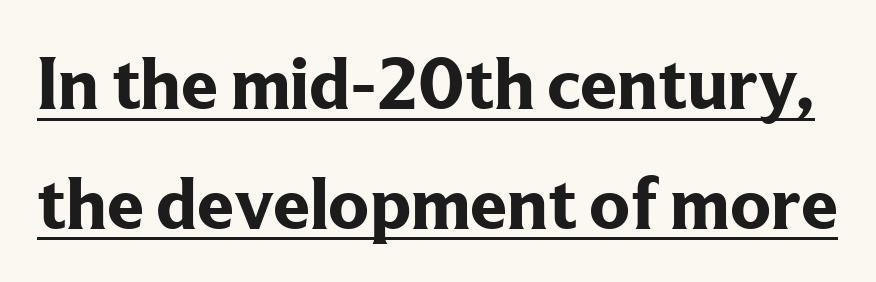
Q: Is the text bold? A: Yes.
Q: Is the text italic (slanted)? A: No, it is upright.
Q: Is the typeface a serif or a sans-serif typeface? A: Serif.
Q: Is the text underlined? A: Yes.
Q: Is the spacing between letters normal or unusually wide? A: Normal.
Q: Is the spacing between lines tight, normal or loose? A: Normal.
Q: Width (condensed, normal, or wide)? A: Normal.
Q: Stroke contrast? A: Low.
Q: x-height? A: Medium.
Q: Monospaced? A: No.
